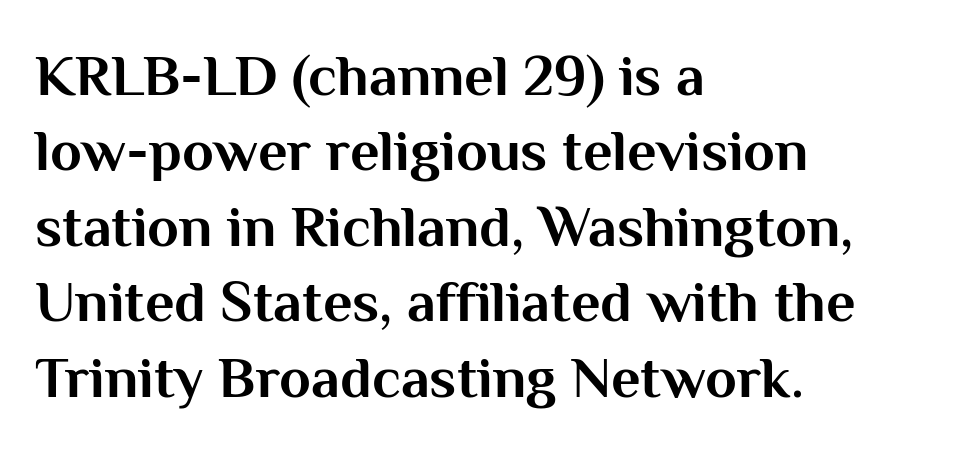
{"serif": "no", "italic": "no", "bold": "yes", "weight": "bold", "width": "normal", "stroke_contrast": "medium", "x_height": "medium", "monospaced": "no", "underline": "no", "align": "left", "line_spacing": "normal", "line_spacing_ratio": 1.3, "letter_spacing": "normal", "letter_spacing_em": 0.0, "glyph_px": 58}
